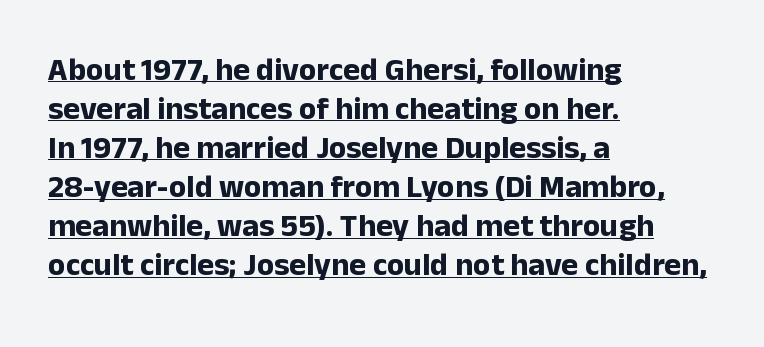
The face used here has the dense, thick strokes of a bold. Emphasis is given by a line drawn under the lettering. In terms of letterform style, serifs are entirely absent. Words appear dense and cohesive because spacing is normal. In terms of posture, this sample is upright.
